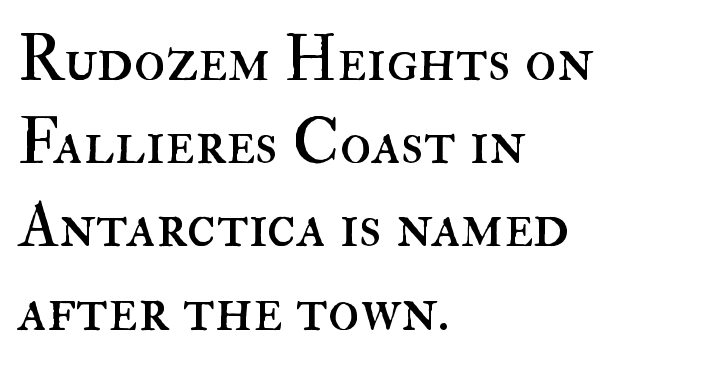
{"italic": "no", "bold": "no", "weight": "regular", "width": "normal", "stroke_contrast": "high", "x_height": "small", "monospaced": "no", "underline": "no", "align": "left", "line_spacing": "normal", "line_spacing_ratio": 1.28, "letter_spacing": "normal", "letter_spacing_em": 0.0, "glyph_px": 65}
